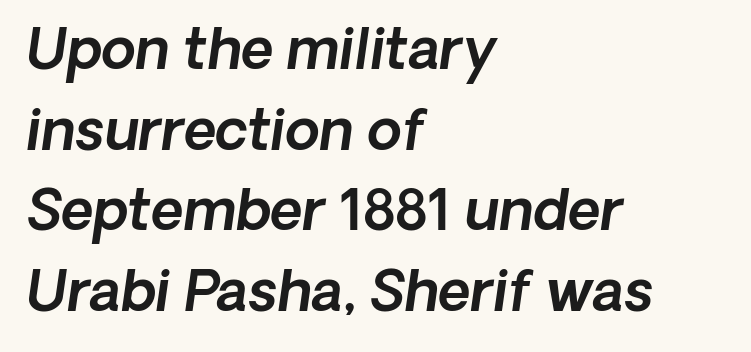
{"italic": "yes", "lean": "right", "slant_degrees": 8, "width": "normal", "x_height": "medium", "monospaced": "no", "underline": "no", "align": "left", "line_spacing": "normal", "line_spacing_ratio": 1.44, "letter_spacing": "normal", "letter_spacing_em": 0.0, "glyph_px": 56}
